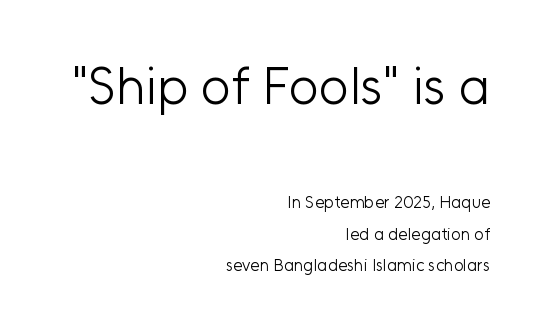
Honestly, there is no underline to notice here at all. The rendering uses natural spacing where letterforms have individual widths. Every stem runs plumb, perpendicular to the baseline. You can tell from the bare stems that sans-serif type was used. The gaps between neighbouring characters are ordinary and unremarkable.
